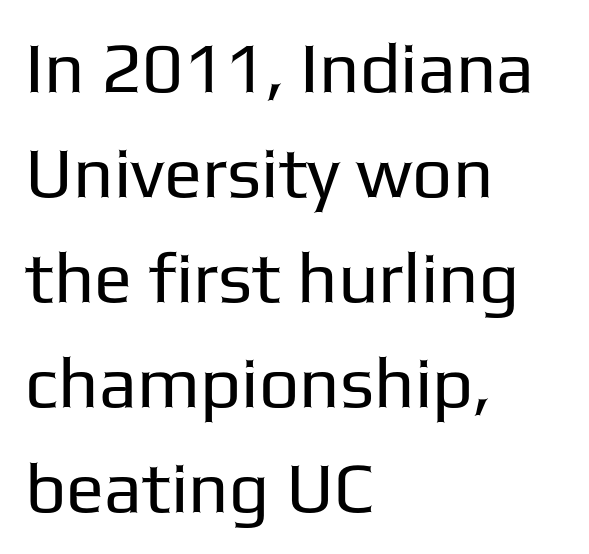
{"serif": "no", "italic": "no", "bold": "no", "weight": "regular", "width": "normal", "stroke_contrast": "low", "x_height": "medium", "monospaced": "no", "underline": "no", "align": "left", "line_spacing": "normal", "line_spacing_ratio": 1.48, "letter_spacing": "normal", "letter_spacing_em": 0.0, "glyph_px": 71}
